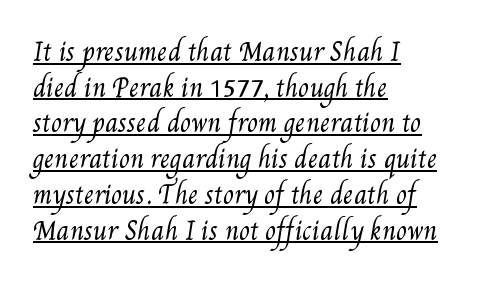
Rows of type keep a routine distance in the vertical direction. Weight: in the light-to-regular range. The glyphs are accompanied by a horizontal stroke just below them. What stands out about the letter spacing? Nothing — it is the standard amount. Visually the block forms a straight wall on the left and a jagged coastline on the right.
